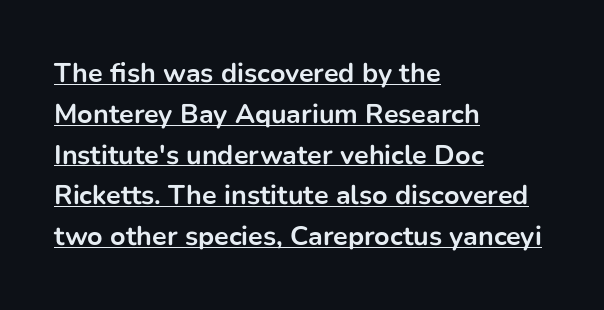
Q: Is the text bold? A: Yes.
Q: Is the text italic (slanted)? A: No, it is upright.
Q: Is the text underlined? A: Yes.
Q: How is the paragraph aligned? A: Left-aligned.
Q: Is the spacing between letters normal or unusually wide? A: Normal.
Q: Is the spacing between lines tight, normal or loose? A: Normal.
